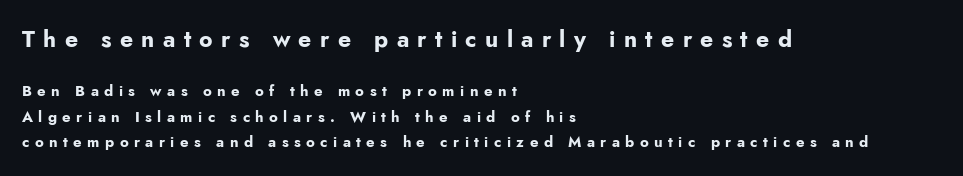
{"italic": "no", "bold": "yes", "underline": "no", "align": "left", "line_spacing": "normal", "line_spacing_ratio": 1.7, "letter_spacing": "wide", "letter_spacing_em": 0.36, "larger_block": "first", "size_ratio": 1.53, "glyph_px": 23}
